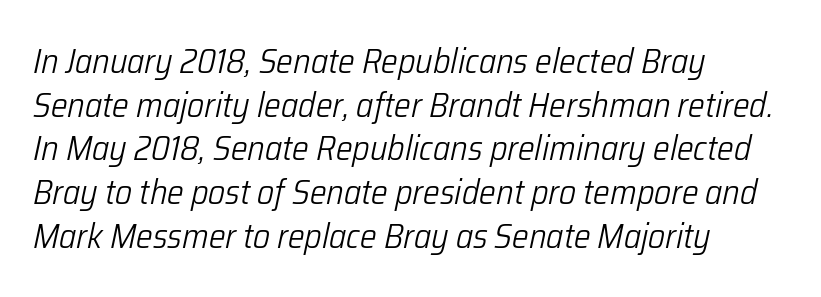
Q: Is the text bold? A: No.
Q: Is the text italic (slanted)? A: Yes, it leans right by about 12 degrees.
Q: Is the text underlined? A: No.
Q: How is the paragraph aligned? A: Left-aligned.
Q: Is the spacing between letters normal or unusually wide? A: Normal.
Q: Is the spacing between lines tight, normal or loose? A: Normal.
Q: Width (condensed, normal, or wide)? A: Condensed.
Q: Stroke contrast? A: Low.
Q: x-height? A: Medium.
Q: Monospaced? A: No.
